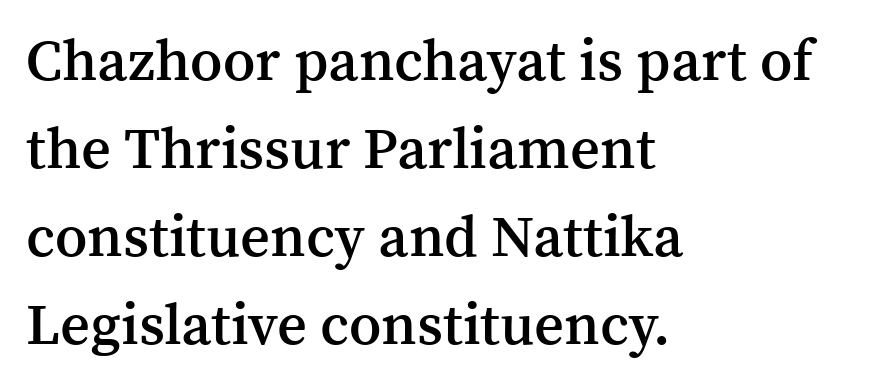
{"serif": "yes", "italic": "no", "bold": "semi", "weight": "semibold", "width": "normal", "stroke_contrast": "medium", "x_height": "medium", "monospaced": "no", "underline": "no", "align": "left", "line_spacing": "normal", "line_spacing_ratio": 1.52, "letter_spacing": "normal", "letter_spacing_em": 0.0, "glyph_px": 58}
